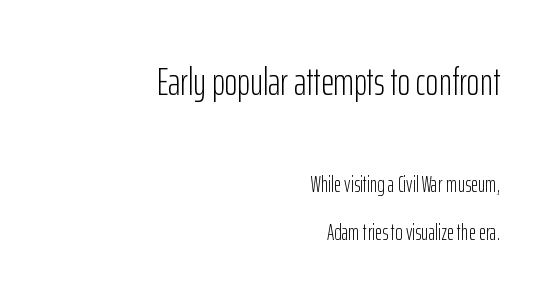
Q: Is the text bold? A: No.
Q: Is the text italic (slanted)? A: No, it is upright.
Q: Is the typeface a serif or a sans-serif typeface? A: Sans-serif.
Q: Is the text underlined? A: No.
Q: How is the paragraph aligned? A: Right-aligned.
Q: Is the spacing between letters normal or unusually wide? A: Normal.
Q: Is the spacing between lines tight, normal or loose? A: Loose.
Q: Which block of text is set in a larger size, the first (top) or the second (bottom)? A: The first (top) one.
Q: Width (condensed, normal, or wide)? A: Condensed.
Q: Stroke contrast? A: Low.
Q: x-height? A: Medium.
Q: Monospaced? A: No.
